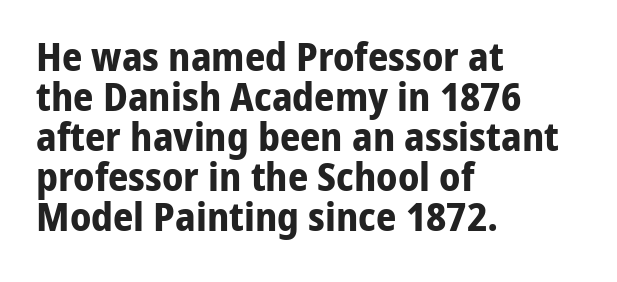
Q: Is the text bold? A: Yes.
Q: Is the text italic (slanted)? A: No, it is upright.
Q: Is the typeface a serif or a sans-serif typeface? A: Sans-serif.
Q: Is the text underlined? A: No.
Q: How is the paragraph aligned? A: Left-aligned.
Q: Is the spacing between letters normal or unusually wide? A: Normal.
Q: Is the spacing between lines tight, normal or loose? A: Tight.
Q: Width (condensed, normal, or wide)? A: Normal.
Q: Stroke contrast? A: Low.
Q: x-height? A: Medium.
Q: Monospaced? A: No.
